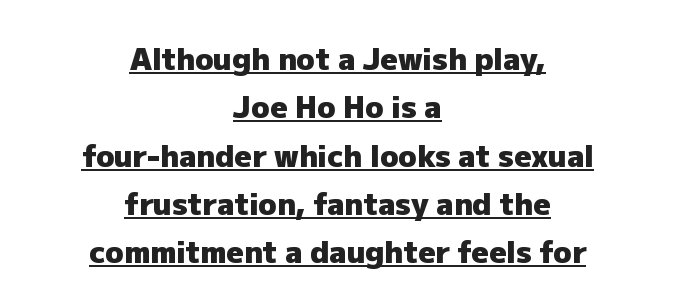
The image shows 30 px heavy sans-serif type, upright; set centered, normal line spacing (1.61x), normal letter spacing, underlined; low stroke contrast and a medium x-height.
